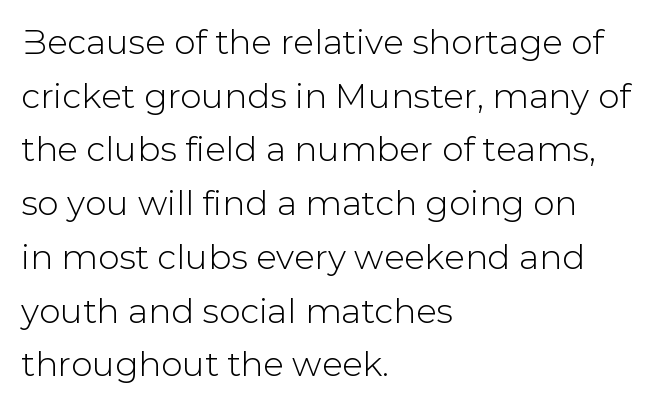
{"serif": "no", "italic": "no", "width": "normal", "stroke_contrast": "low", "x_height": "medium", "monospaced": "no", "underline": "no", "align": "left", "line_spacing": "normal", "line_spacing_ratio": 1.58, "letter_spacing": "normal", "letter_spacing_em": 0.0, "glyph_px": 34}
